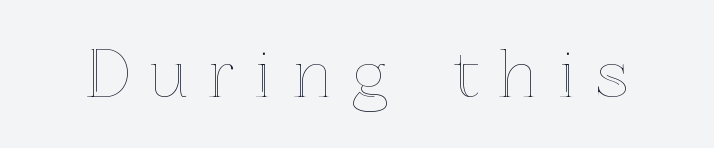
The image shows 62 px text type, upright; set unusually wide letter spacing (+0.32 em), not underlined; a medium x-height.
